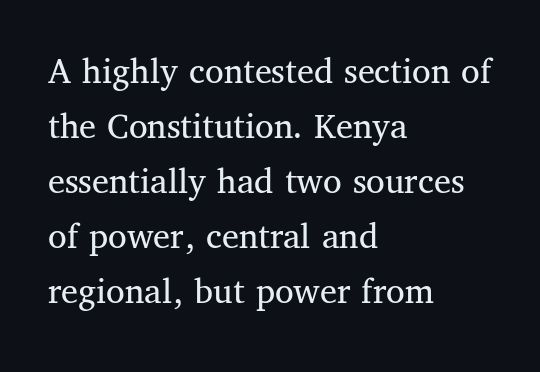
Is there much room between lines? A standard amount, neither cramped nor airy. The characters are drawn with everyday or finer stroke widths. Italic? Not at all — the glyphs are vertical. Do the characters align in a grid? No, the font is proportional. These lines stack with their left ends in a neat column. Type without underlining.
